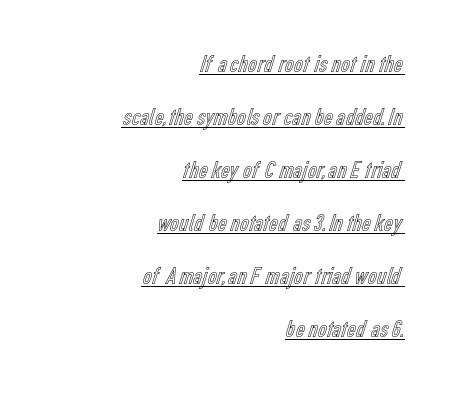
The image shows 25 px text type; set right-aligned, loose line spacing (2.12x), normal letter spacing, underlined.
